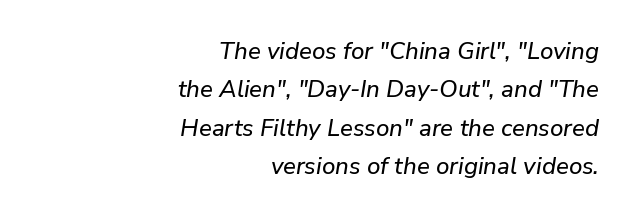
{"italic": "yes", "lean": "right", "slant_degrees": 9, "underline": "no", "align": "right", "line_spacing": "normal", "line_spacing_ratio": 1.6, "letter_spacing": "normal", "letter_spacing_em": 0.0, "glyph_px": 24}
